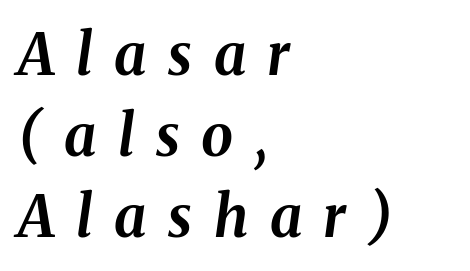
A student would call this left alignment; a typographer would say flush left, rag right. Character widths vary here, with narrow letters taking less room than wide ones. The letters are slanted; this is an italic face. The rendering uses a bold face; every stroke is thick and dark.
